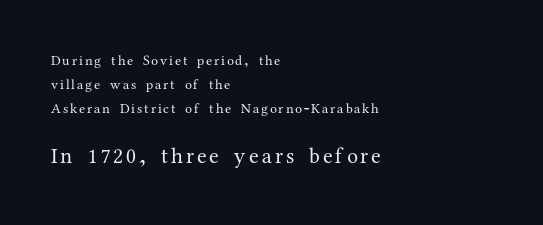
{"italic": "no", "bold": "no", "underline": "no", "align": "left", "line_spacing_ratio": 1.72, "larger_block": "second", "size_ratio": 1.57, "glyph_px": 22}
